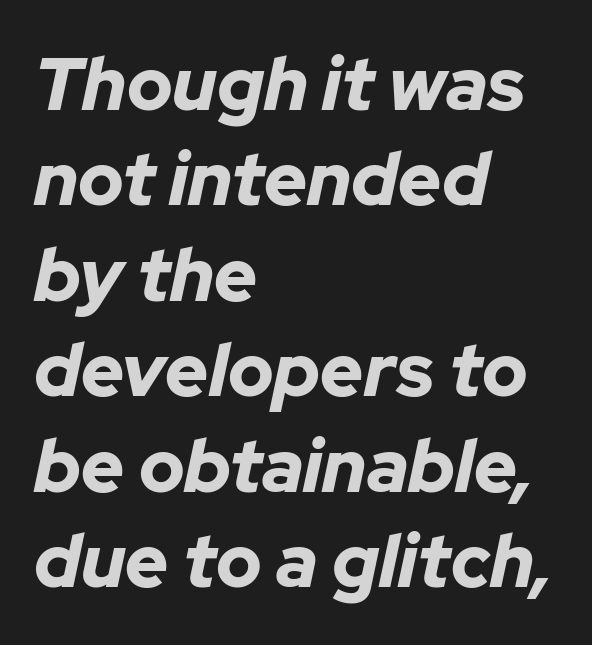
Letter spacing: default. The baseline area is clear. Horizontally, the lines are justified to the leading edge only. Line spacing here is normal. Weight check: bold — yes, fully. Do the characters align in a grid? No, the font is proportional.
